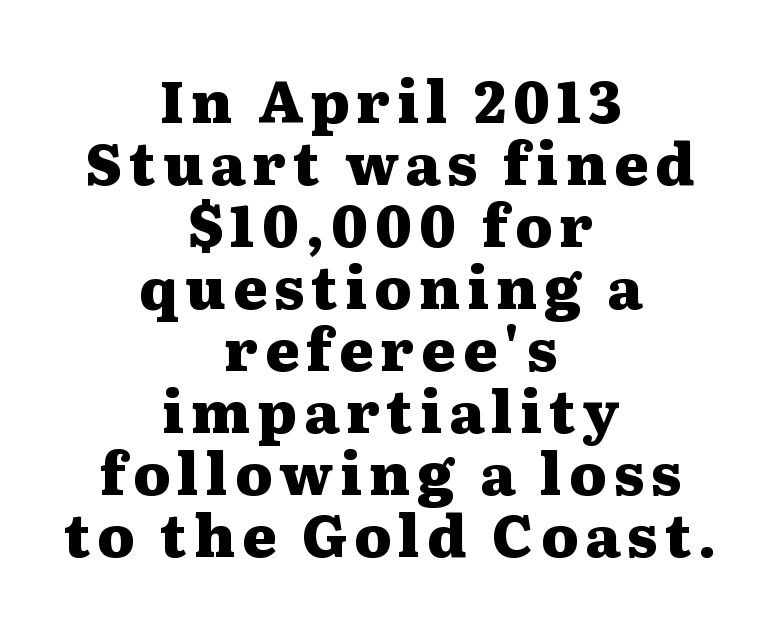
The designer went with a serif here, giving each stem small feet. Glance below the letters and you will spot only blank space. The sample has been set heavy, in full bold. No italicization has been applied; the sample stays upright. In CSS terms this would be text-align: center.
